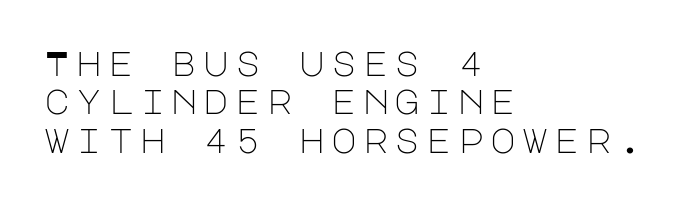
The image shows 35 px light sans-serif type, upright; set left-aligned, tight line spacing (1.1x), not underlined; low stroke contrast and a large x-height.
